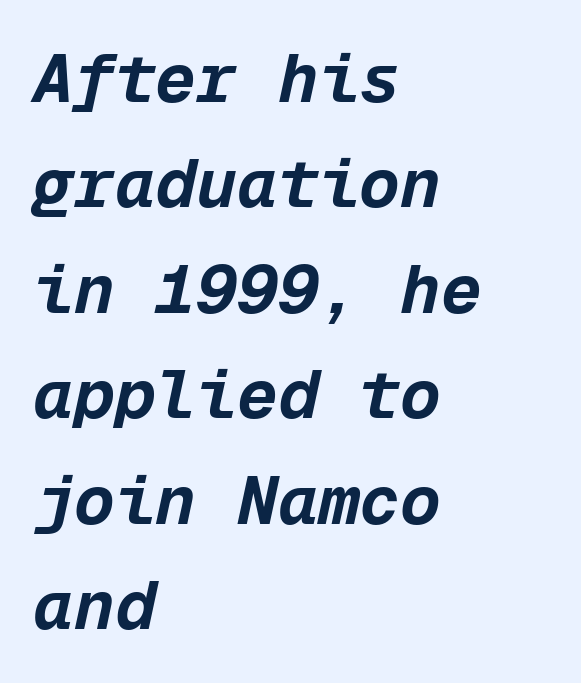
Q: Is the text bold? A: Yes.
Q: Is the text italic (slanted)? A: Yes, it leans right by about 12 degrees.
Q: Is the text underlined? A: No.
Q: How is the paragraph aligned? A: Left-aligned.
Q: Is the spacing between letters normal or unusually wide? A: Normal.
Q: Is the spacing between lines tight, normal or loose? A: Normal.
Q: Width (condensed, normal, or wide)? A: Normal.
Q: Stroke contrast? A: Low.
Q: x-height? A: Medium.
Q: Monospaced? A: Yes.
